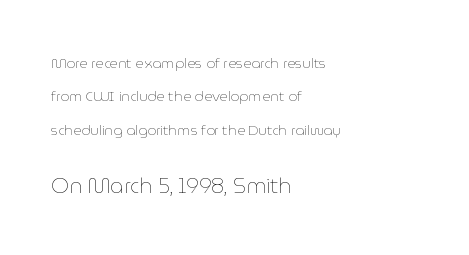
The designer gave the closing block more size than the opening block. The letterforms sit at book weight or below. These lines stack with their left ends in a neat column. The type is set solid horizontally, with unmodified tracking. Any mark beneath the type? The region is blank.
